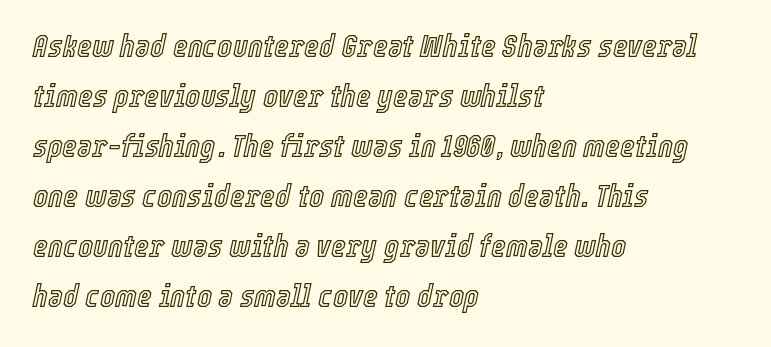
Q: Is the text italic (slanted)? A: Yes, it leans right by about 12 degrees.
Q: Is the text underlined? A: No.
Q: How is the paragraph aligned? A: Left-aligned.
Q: Is the spacing between letters normal or unusually wide? A: Normal.
Q: Is the spacing between lines tight, normal or loose? A: Normal.
Q: Width (condensed, normal, or wide)? A: Condensed.
Q: x-height? A: Medium.
Q: Monospaced? A: No.
